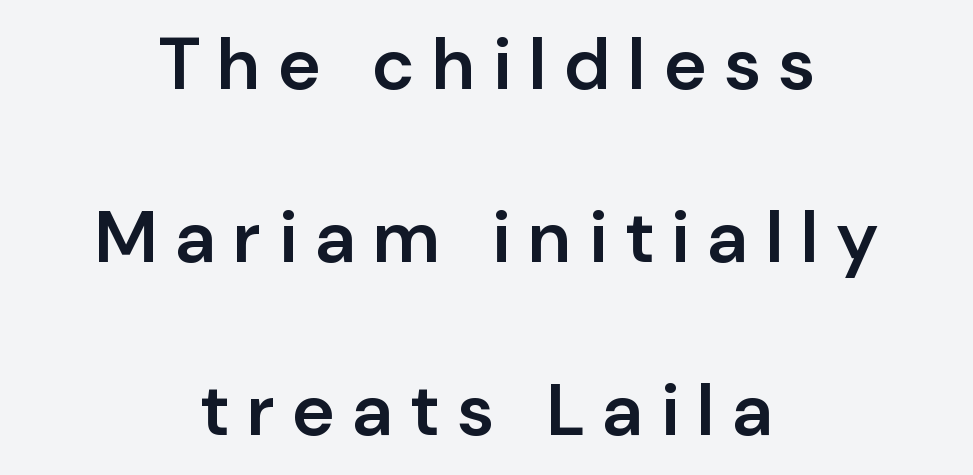
The image shows 73 px semibold sans-serif type, upright; set centered, loose line spacing (2.37x), unusually wide letter spacing (+0.24 em), not underlined; low stroke contrast and a medium x-height.
